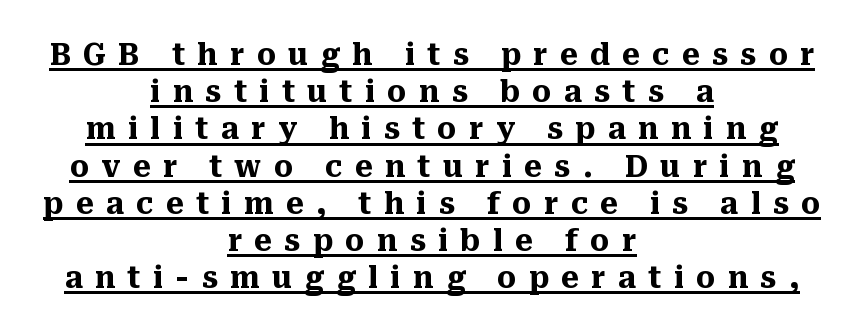
This sample carries an underscore along the baseline area. Here the designer chose a conventional face with non-uniform glyph widths. If you folded the block vertically in half, each line would mirror itself in length. The face used here has the dense, thick strokes of a bold. Does the type have serifs? Yes, each stem ends in a small foot.
